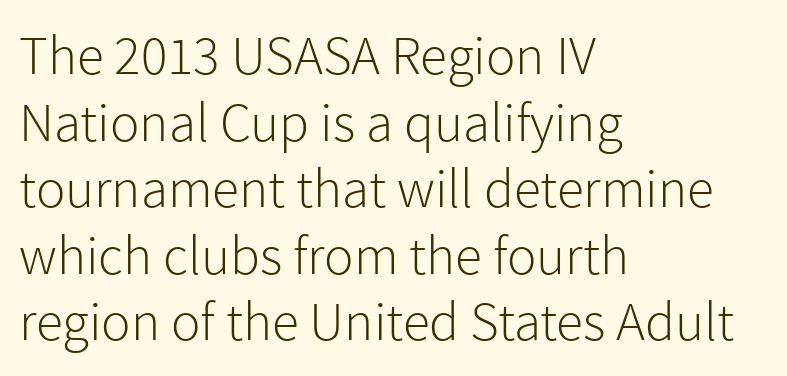
The letters advance in unequal steps, a hallmark of proportional type. Nothing sits at the stroke ends, so this counts as sans-serif. Do the letters lean? They stand straight. Clear beneath every line of the passage. Alignment: flush left.
